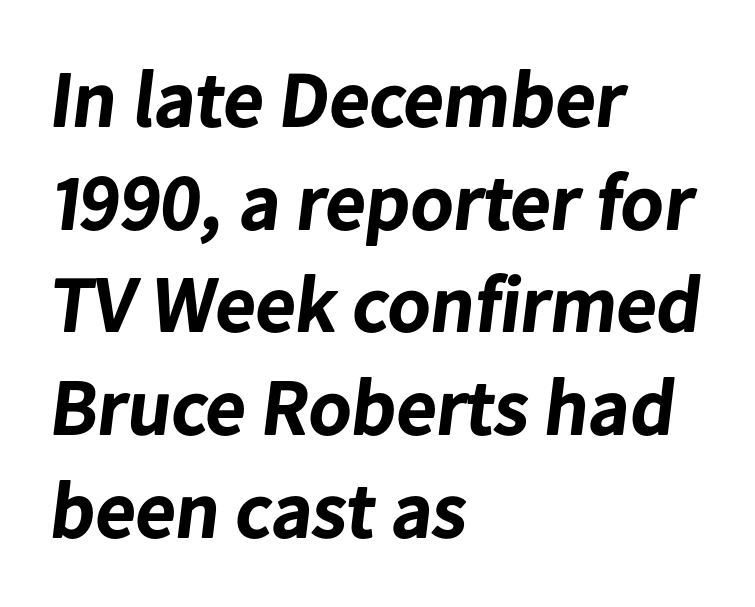
The image shows 79 px bold sans-serif type; set left-aligned, normal line spacing (1.3x), normal letter spacing, not underlined; low stroke contrast and a medium x-height.
